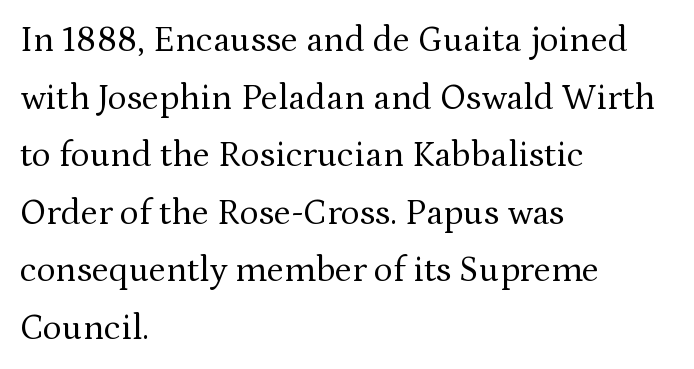
The rag falls on the right side of this text block. The face used here is proportionally spaced, like ordinary book or web type. Words appear dense and cohesive because spacing is normal. You can tell from the footed stems that serif type was used. The space beneath each line is pristine and unruled.
